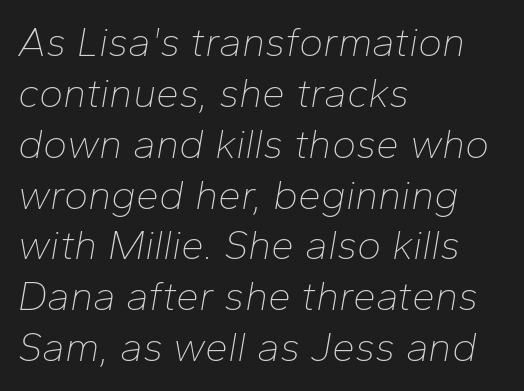
The image shows 41 px thin type, italic (leaning right); set left-aligned, line spacing 1.24x, normal letter spacing, not underlined; low stroke contrast and a medium x-height.
